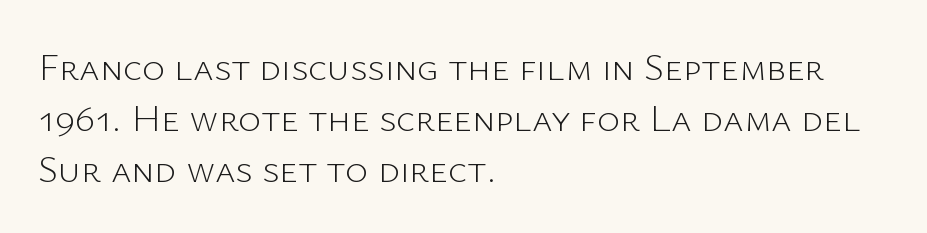
Q: Is the text bold? A: No.
Q: Is the text italic (slanted)? A: No, it is upright.
Q: Is the typeface a serif or a sans-serif typeface? A: Sans-serif.
Q: Is the text underlined? A: No.
Q: How is the paragraph aligned? A: Left-aligned.
Q: Is the spacing between letters normal or unusually wide? A: Normal.
Q: Is the spacing between lines tight, normal or loose? A: Normal.
Q: Width (condensed, normal, or wide)? A: Normal.
Q: Stroke contrast? A: Low.
Q: x-height? A: Medium.
Q: Monospaced? A: No.
